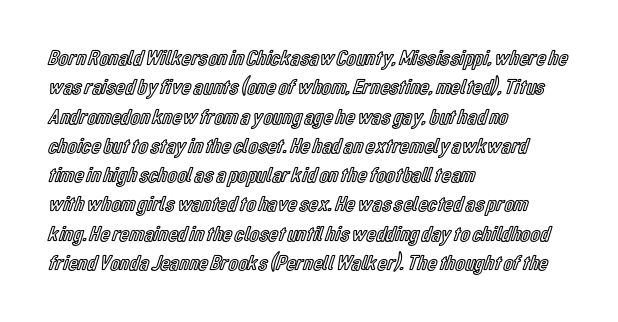
The image shows 22 px text type; set left-aligned, normal line spacing (1.33x), normal letter spacing, not underlined.
